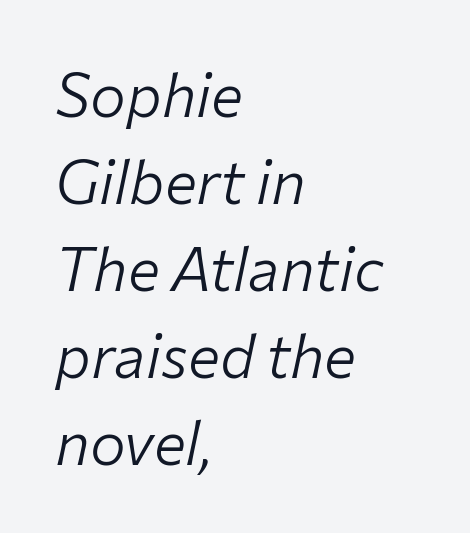
Alignment: flush left. Observe the lean: these are italic letterforms. Look at the tracking — it's just the regular setting, nothing added. Stroke thickness stays within the range of a standard reading face or lighter.
